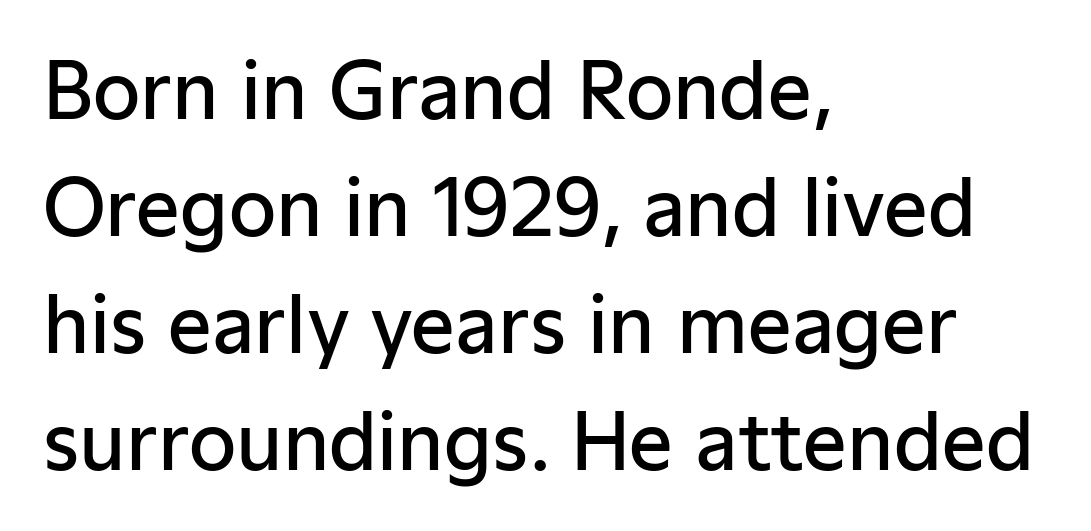
The image shows 77 px semibold sans-serif type, upright; set left-aligned, normal line spacing (1.52x), normal letter spacing, not underlined; low stroke contrast and a medium x-height.
